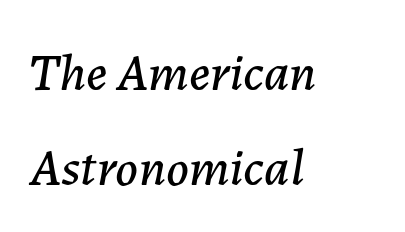
{"italic": "yes", "lean": "right", "slant_degrees": 7, "width": "normal", "stroke_contrast": "low", "x_height": "medium", "monospaced": "no", "underline": "no", "align": "left", "line_spacing_ratio": 1.83, "letter_spacing": "normal", "letter_spacing_em": 0.0, "glyph_px": 52}
